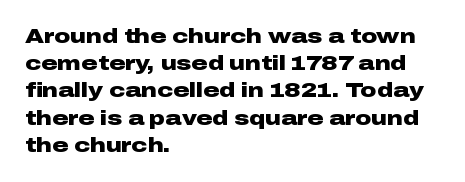
Q: Is the text bold? A: Yes.
Q: Is the text italic (slanted)? A: No, it is upright.
Q: Is the text underlined? A: No.
Q: How is the paragraph aligned? A: Left-aligned.
Q: Is the spacing between letters normal or unusually wide? A: Normal.
Q: Is the spacing between lines tight, normal or loose? A: Normal.
